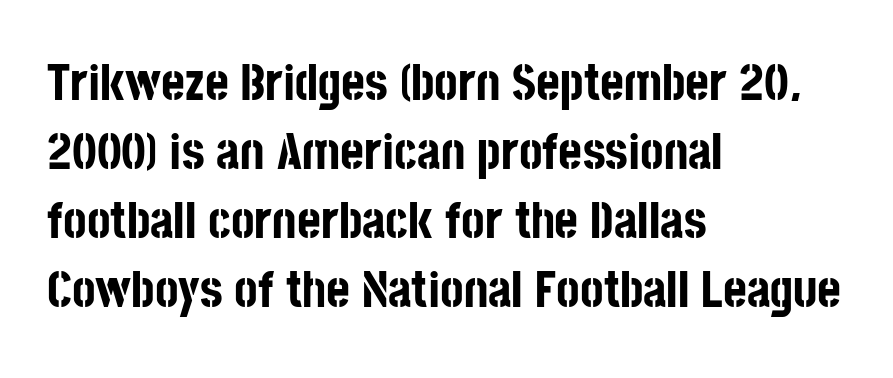
The image shows 51 px bold, condensed sans-serif type, upright; set left-aligned, normal line spacing (1.35x), normal letter spacing, not underlined; low stroke contrast and a large x-height.
